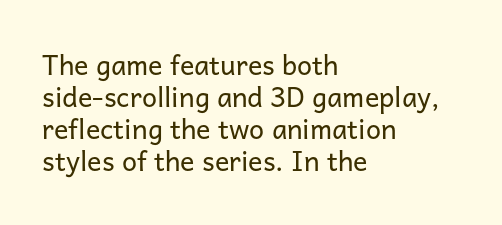
{"italic": "no", "bold": "no", "underline": "no", "align": "left", "line_spacing_ratio": 1.19, "letter_spacing": "normal", "letter_spacing_em": 0.0, "glyph_px": 27}
